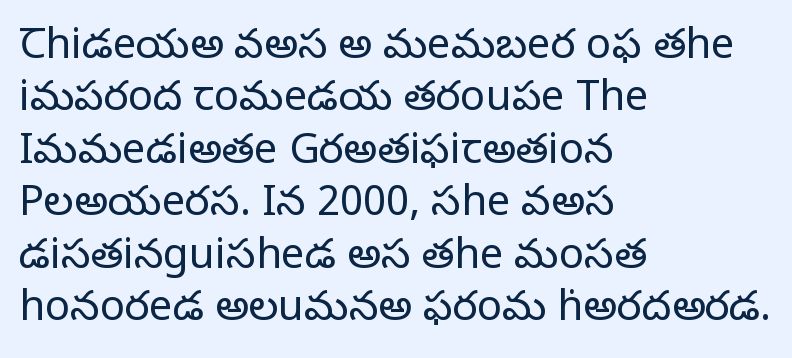
Q: Is the text bold? A: No.
Q: Is the text italic (slanted)? A: No, it is upright.
Q: Is the typeface a serif or a sans-serif typeface? A: Serif.
Q: Is the text underlined? A: No.
Q: How is the paragraph aligned? A: Left-aligned.
Q: Is the spacing between letters normal or unusually wide? A: Normal.
Q: Is the spacing between lines tight, normal or loose? A: Normal.
Q: Width (condensed, normal, or wide)? A: Normal.
Q: Stroke contrast? A: Low.
Q: x-height? A: Large.
Q: Monospaced? A: No.
